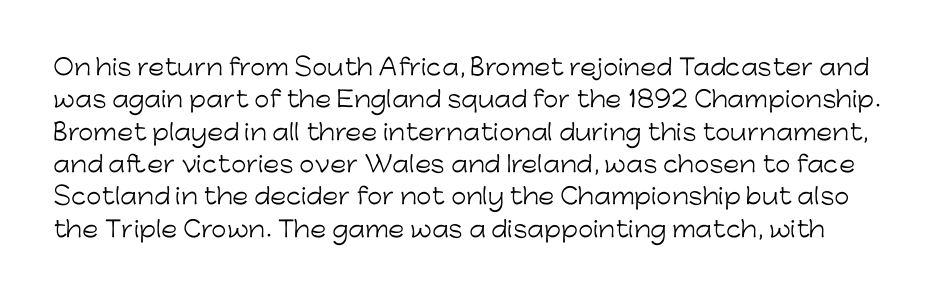
{"italic": "no", "bold": "no", "underline": "no", "line_spacing": "normal", "line_spacing_ratio": 1.47, "letter_spacing": "normal", "letter_spacing_em": 0.0, "glyph_px": 22}
